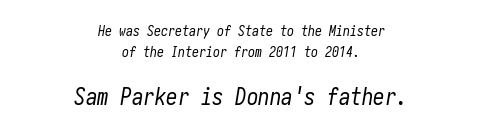
This layout puts the modest block above and the oversized block below. The space directly below the letters is spotless. Emphasis-style slanted type is in use. Vertical spacing — default. Stem width sits at or under what a default text font uses.
